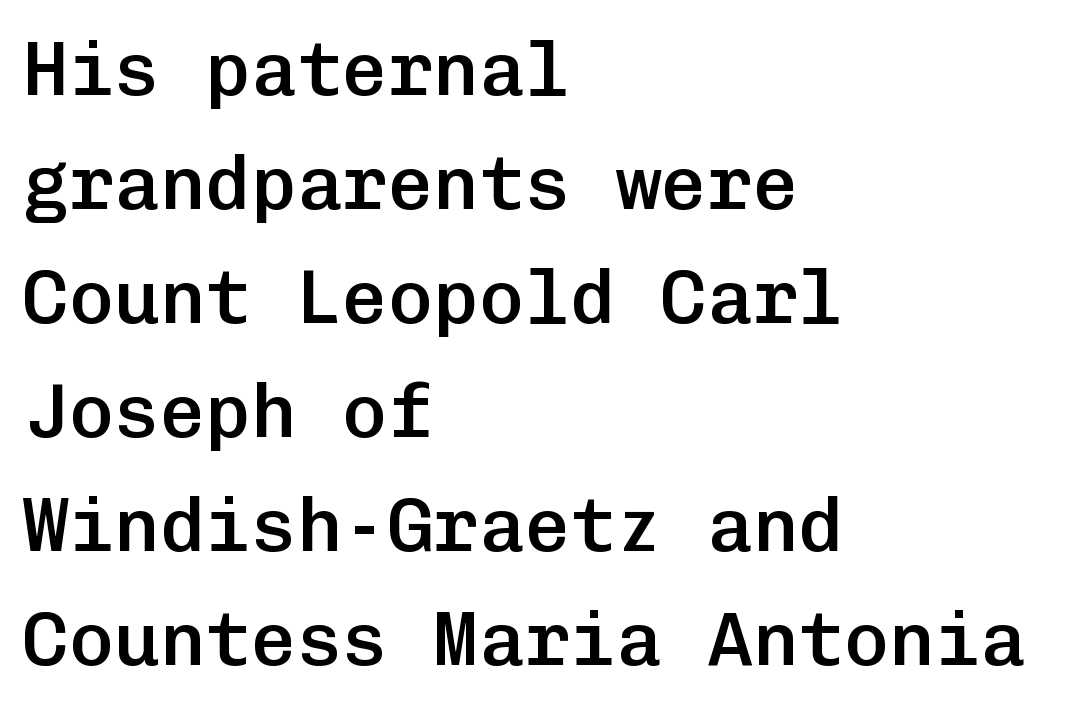
{"serif": "no", "italic": "no", "bold": "semi", "weight": "semibold", "width": "normal", "stroke_contrast": "low", "x_height": "medium", "monospaced": "yes", "underline": "no", "align": "left", "line_spacing": "normal", "line_spacing_ratio": 1.5, "letter_spacing": "normal", "letter_spacing_em": 0.0, "glyph_px": 76}
